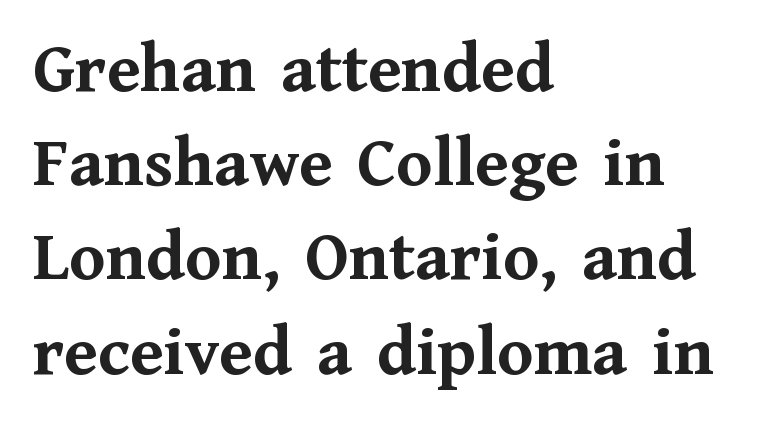
Q: Is the text bold? A: Yes.
Q: Is the text italic (slanted)? A: No, it is upright.
Q: Is the typeface a serif or a sans-serif typeface? A: Serif.
Q: Is the text underlined? A: No.
Q: How is the paragraph aligned? A: Left-aligned.
Q: Is the spacing between letters normal or unusually wide? A: Normal.
Q: Is the spacing between lines tight, normal or loose? A: Normal.
Q: Width (condensed, normal, or wide)? A: Normal.
Q: Stroke contrast? A: Medium.
Q: x-height? A: Medium.
Q: Monospaced? A: No.
